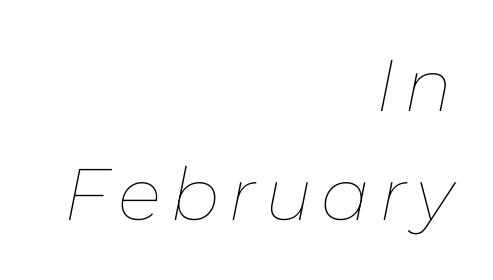
The image shows 73 px thin type, italic (leaning right); set right-aligned, normal line spacing (1.5x), not underlined; low stroke contrast and a medium x-height.
